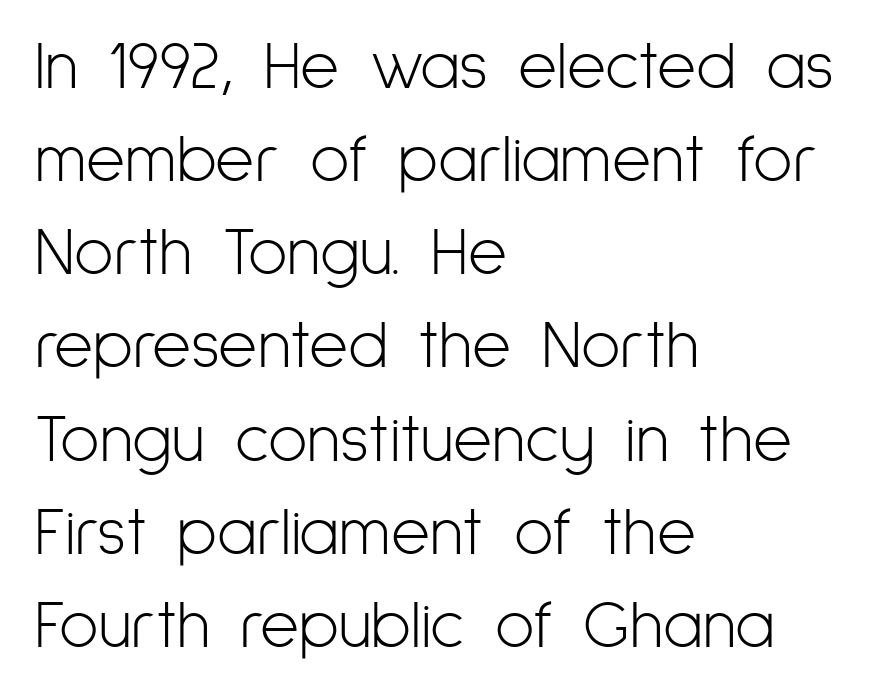
{"serif": "no", "italic": "no", "bold": "no", "weight": "light", "width": "condensed", "stroke_contrast": "low", "x_height": "medium", "monospaced": "no", "underline": "no", "align": "left", "line_spacing": "normal", "line_spacing_ratio": 1.39, "letter_spacing": "normal", "letter_spacing_em": 0.0, "glyph_px": 67}
